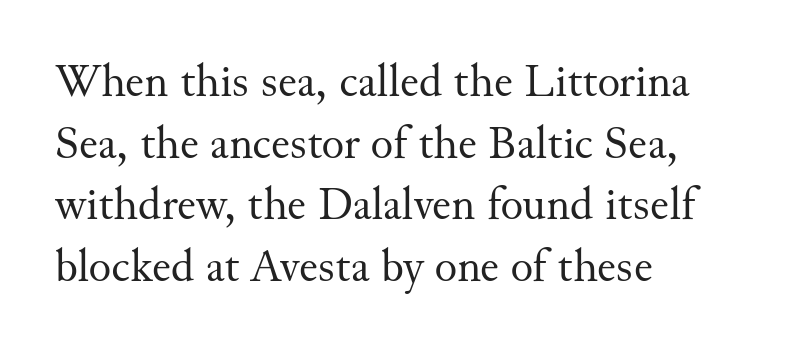
Q: Is the text bold? A: No.
Q: Is the text italic (slanted)? A: No, it is upright.
Q: Is the typeface a serif or a sans-serif typeface? A: Serif.
Q: Is the text underlined? A: No.
Q: How is the paragraph aligned? A: Left-aligned.
Q: Is the spacing between letters normal or unusually wide? A: Normal.
Q: Is the spacing between lines tight, normal or loose? A: Normal.
Q: Width (condensed, normal, or wide)? A: Normal.
Q: Stroke contrast? A: Medium.
Q: x-height? A: Small.
Q: Monospaced? A: No.
